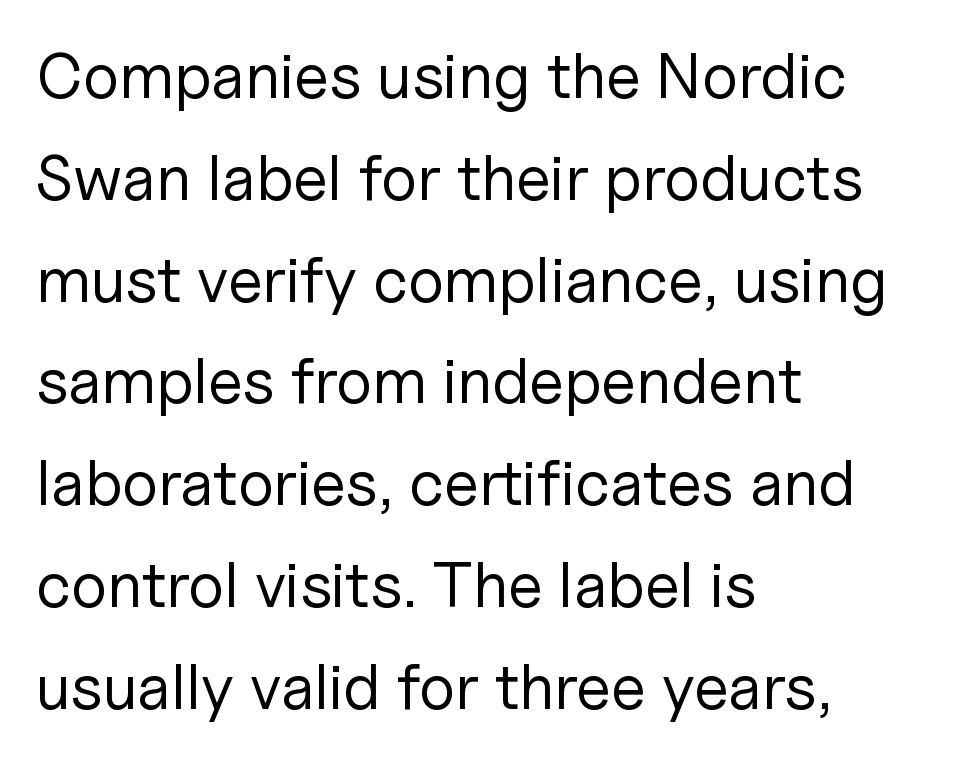
{"serif": "no", "italic": "no", "bold": "no", "weight": "regular", "width": "normal", "stroke_contrast": "low", "x_height": "medium", "monospaced": "no", "underline": "no", "align": "left", "line_spacing": "normal", "line_spacing_ratio": 1.59, "letter_spacing": "normal", "letter_spacing_em": 0.0, "glyph_px": 64}
